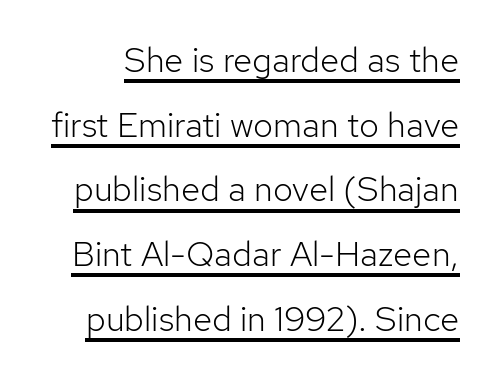
{"serif": "no", "italic": "no", "bold": "no", "weight": "light", "width": "normal", "stroke_contrast": "low", "x_height": "medium", "monospaced": "no", "underline": "yes", "line_spacing_ratio": 1.85, "letter_spacing": "normal", "letter_spacing_em": 0.0, "glyph_px": 35}
